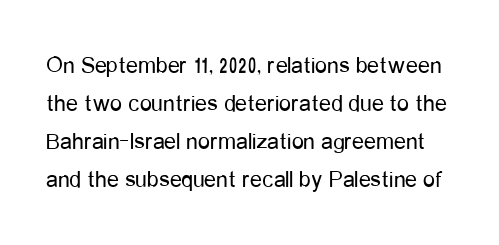
{"italic": "no", "bold": "no", "underline": "no", "line_spacing": "normal", "line_spacing_ratio": 1.59, "letter_spacing": "normal", "letter_spacing_em": 0.0, "glyph_px": 24}
